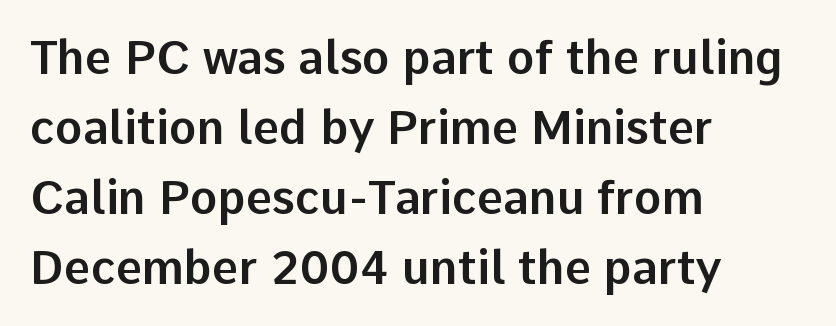
{"serif": "no", "italic": "no", "width": "normal", "stroke_contrast": "low", "x_height": "medium", "monospaced": "no", "underline": "no", "align": "left", "line_spacing": "normal", "line_spacing_ratio": 1.52, "letter_spacing": "normal", "letter_spacing_em": 0.0, "glyph_px": 46}
